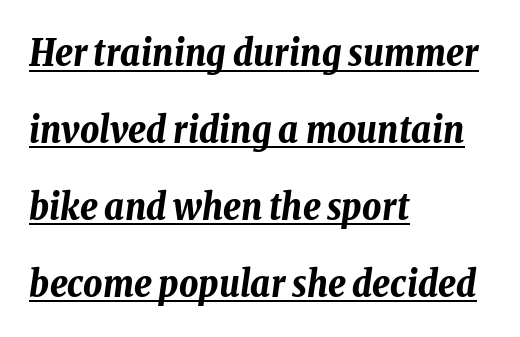
Q: Is the text bold? A: Yes.
Q: Is the text italic (slanted)? A: Yes, it leans right by about 8 degrees.
Q: Is the text underlined? A: Yes.
Q: How is the paragraph aligned? A: Left-aligned.
Q: Is the spacing between letters normal or unusually wide? A: Normal.
Q: Is the spacing between lines tight, normal or loose? A: Loose.
Q: Width (condensed, normal, or wide)? A: Condensed.
Q: Stroke contrast? A: Low.
Q: x-height? A: Medium.
Q: Monospaced? A: No.
